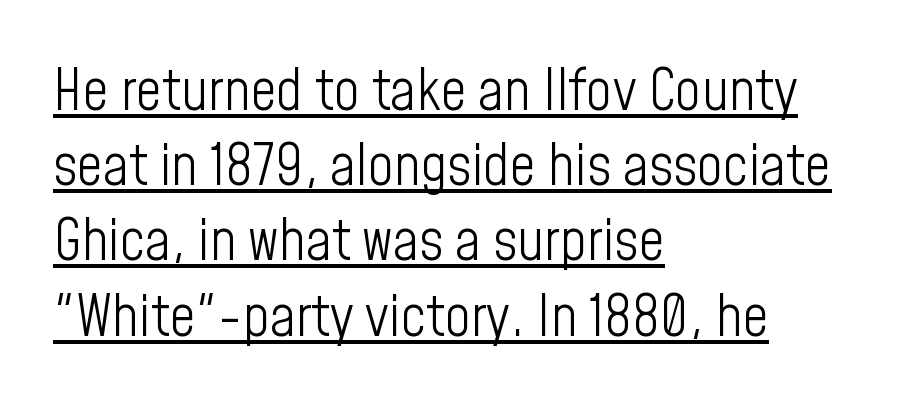
The image shows 57 px light, condensed sans-serif type, upright; set left-aligned, normal line spacing (1.32x), normal letter spacing, underlined; low stroke contrast and a medium x-height.
